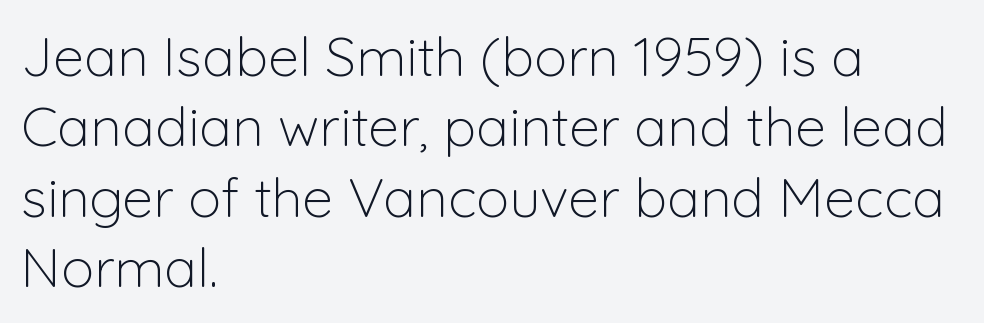
{"serif": "no", "italic": "no", "bold": "no", "weight": "light", "width": "normal", "stroke_contrast": "low", "x_height": "medium", "monospaced": "no", "underline": "no", "align": "left", "line_spacing": "normal", "line_spacing_ratio": 1.28, "letter_spacing": "normal", "letter_spacing_em": 0.0, "glyph_px": 55}
